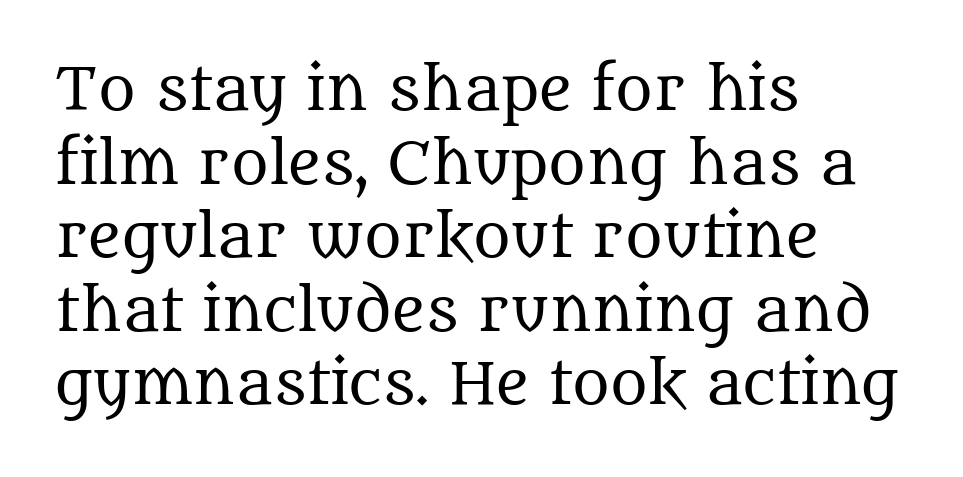
Quick note: underline off. I'd call this a serif setting — the letters wear small feet. This sample has the flowing, uneven cadence of proportional lettering. Line spacing here is normal.
